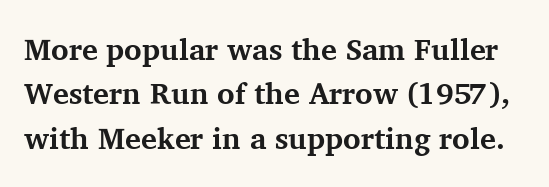
{"serif": "yes", "italic": "no", "bold": "yes", "weight": "bold", "width": "normal", "stroke_contrast": "medium", "x_height": "medium", "monospaced": "no", "underline": "no", "line_spacing": "normal", "line_spacing_ratio": 1.48, "letter_spacing": "normal", "letter_spacing_em": 0.0, "glyph_px": 30}
